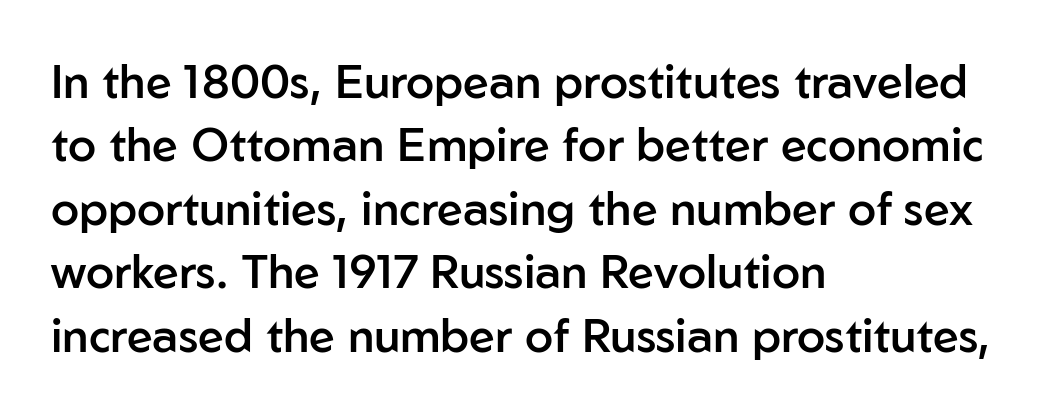
No extra tracking has been applied to these lines. Glance below the letters and you will spot only blank space. A typesetter would call this leading conventional body-copy spacing. Rendered with straight, roman letterforms. Visually the block forms a straight wall on the left and a jagged coastline on the right.
